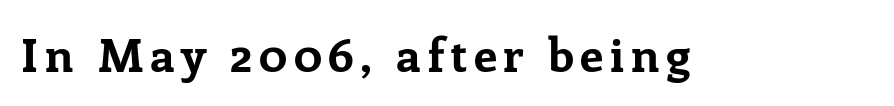
Q: Is the text bold? A: Yes.
Q: Is the text italic (slanted)? A: No, it is upright.
Q: Is the typeface a serif or a sans-serif typeface? A: Serif.
Q: Is the text underlined? A: No.
Q: Width (condensed, normal, or wide)? A: Normal.
Q: Stroke contrast? A: Low.
Q: x-height? A: Medium.
Q: Monospaced? A: No.
